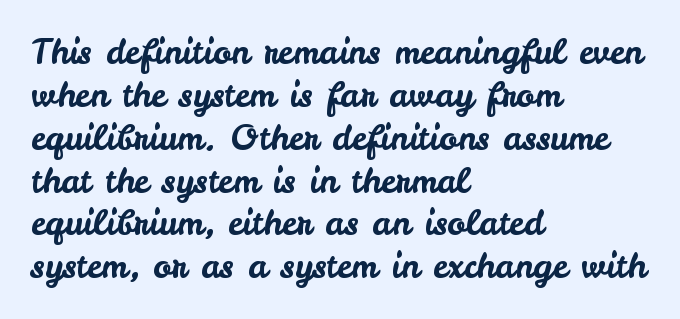
The passage is arranged the way most books set body copy — flush left. This rendering leaves character spacing at its baseline value. Underline: absent. In terms of leading, this rendering sits right in the middle. These lines are composed in type without serifs. Spacing verdict: proportional, widths tailored to each character.
